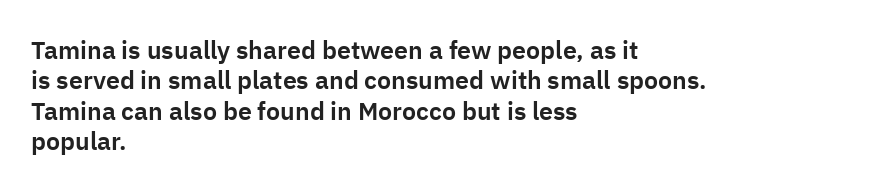
Q: Is the text italic (slanted)? A: No, it is upright.
Q: Is the text underlined? A: No.
Q: How is the paragraph aligned? A: Left-aligned.
Q: Is the spacing between letters normal or unusually wide? A: Normal.
